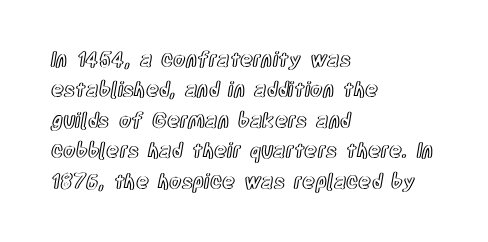
Q: Is the text italic (slanted)? A: Yes.
Q: Is the text underlined? A: No.
Q: How is the paragraph aligned? A: Left-aligned.
Q: Is the spacing between letters normal or unusually wide? A: Normal.
Q: Is the spacing between lines tight, normal or loose? A: Normal.
